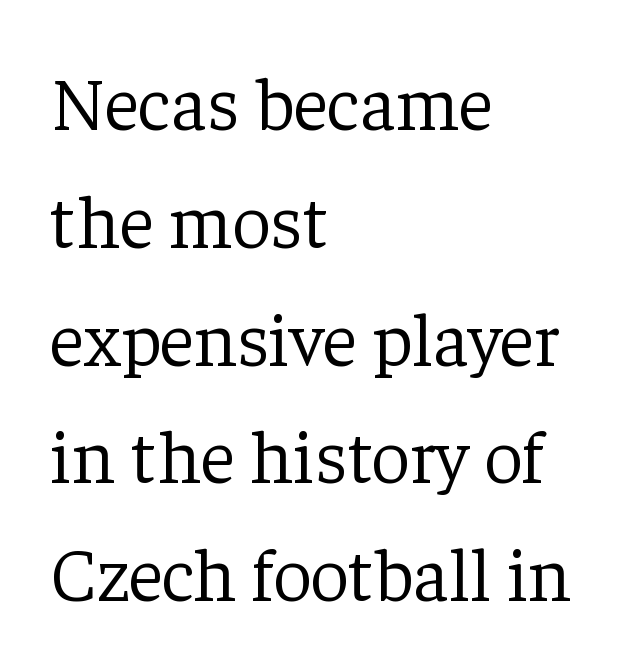
The area under the type is left untouched. The rendering keeps characters at their native spacing. A typesetter would call this proportional, since set widths differ per character. Letters have the restrained weight of plain body copy at most.
